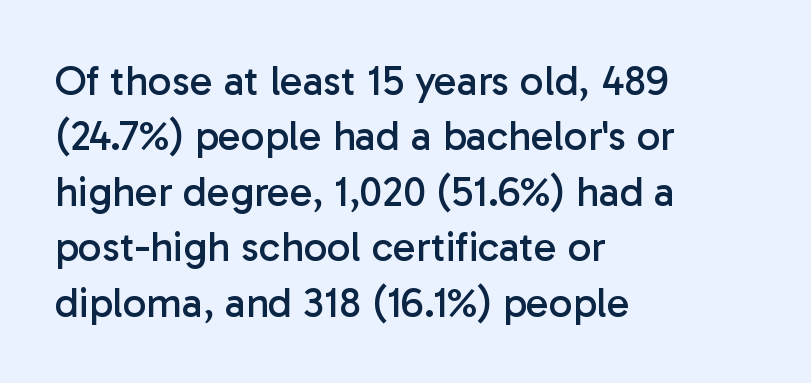
{"serif": "no", "italic": "no", "bold": "no", "weight": "regular", "width": "normal", "stroke_contrast": "low", "x_height": "medium", "monospaced": "no", "underline": "no", "align": "left", "line_spacing": "normal", "line_spacing_ratio": 1.32, "letter_spacing": "normal", "letter_spacing_em": 0.0, "glyph_px": 42}
